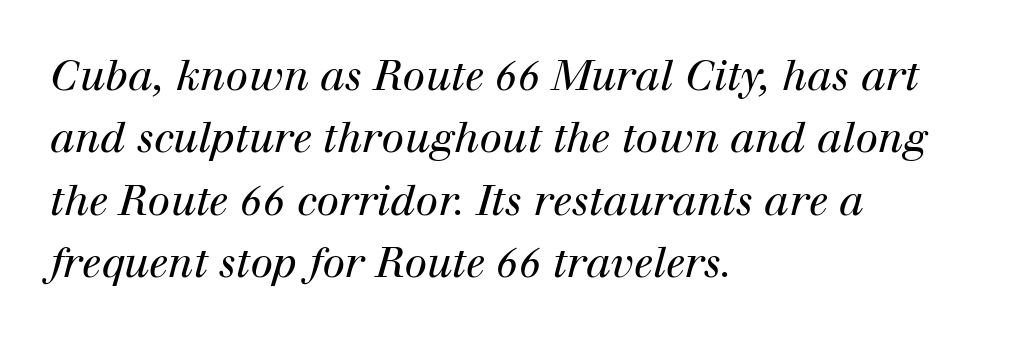
The rendering uses natural spacing where letterforms have individual widths. Inter-character spacing is left at the font's built-in metrics. Classification — serif. Normally led — the rows are evenly, conventionally spaced.
